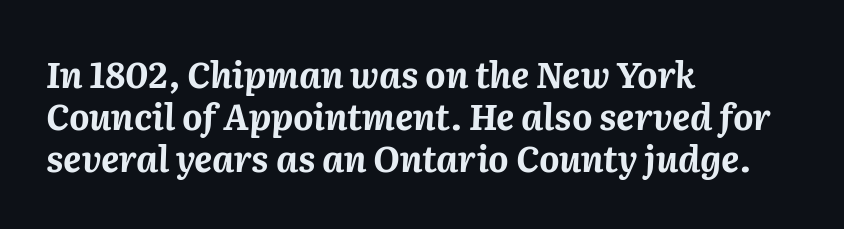
Q: Is the text bold? A: Yes.
Q: Is the text italic (slanted)? A: Yes, it leans right by about 2 degrees.
Q: Is the text underlined? A: No.
Q: How is the paragraph aligned? A: Left-aligned.
Q: Is the spacing between letters normal or unusually wide? A: Normal.
Q: Width (condensed, normal, or wide)? A: Normal.
Q: Stroke contrast? A: Medium.
Q: x-height? A: Medium.
Q: Monospaced? A: No.
